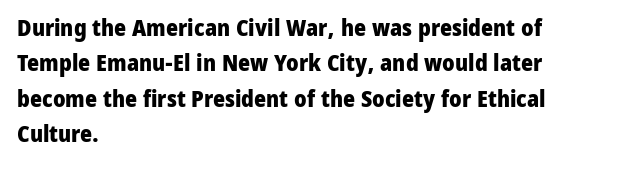
The image shows 23 px bold type, upright; set left-aligned, normal line spacing (1.54x), normal letter spacing, not underlined.
